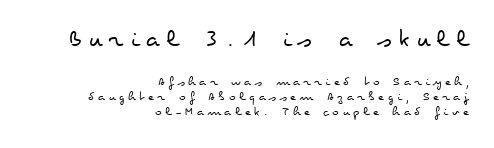
{"italic": "no", "bold": "no", "underline": "no", "align": "right", "line_spacing": "tight", "line_spacing_ratio": 1.07, "letter_spacing": "wide", "letter_spacing_em": 0.25, "larger_block": "first", "size_ratio": 1.93, "glyph_px": 27}
